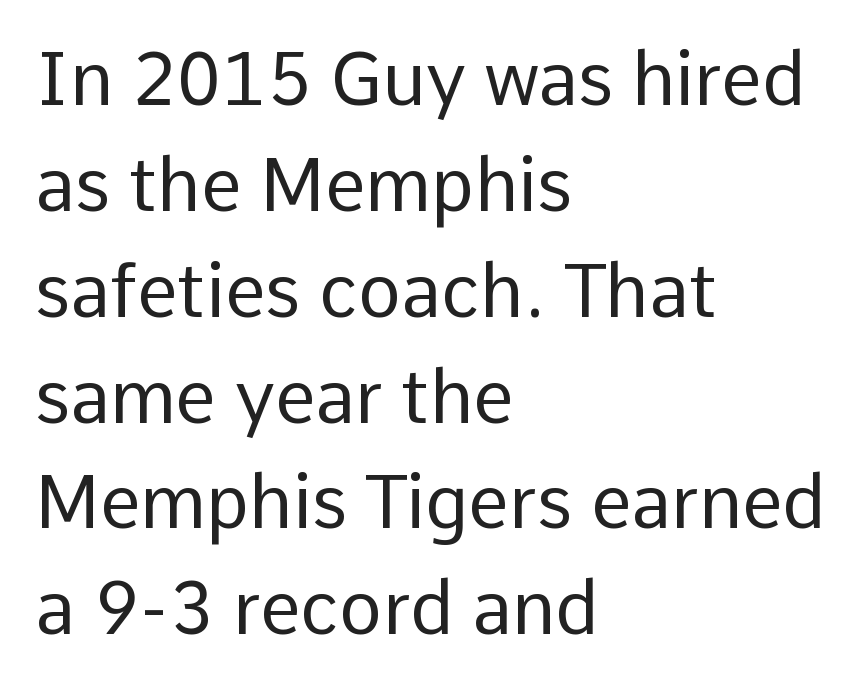
Descenders hang freely into open space. Think standard paragraph weight, or any step lighter than that. These lines stack with their left ends in a neat column. Unlike italic type, these characters show no tilt at all. Letter spacing: default.
